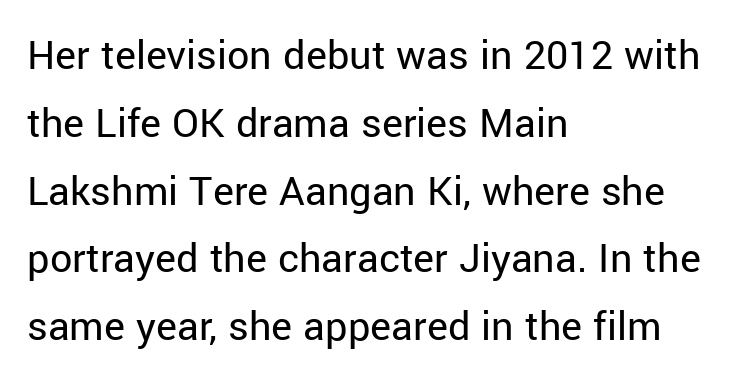
{"serif": "no", "italic": "no", "bold": "no", "weight": "regular", "width": "normal", "stroke_contrast": "low", "x_height": "medium", "monospaced": "no", "underline": "no", "align": "left", "line_spacing": "normal", "line_spacing_ratio": 1.54, "letter_spacing": "normal", "letter_spacing_em": 0.0, "glyph_px": 44}
